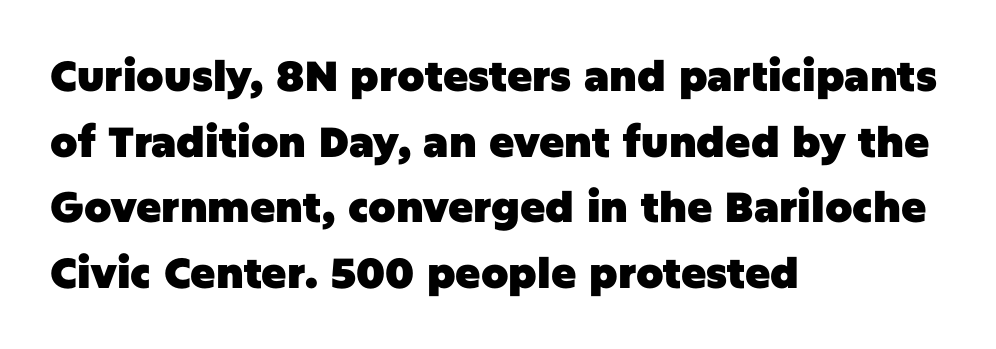
{"serif": "no", "italic": "no", "bold": "yes", "weight": "heavy", "width": "normal", "stroke_contrast": "low", "x_height": "large", "monospaced": "no", "underline": "no", "align": "left", "line_spacing": "normal", "line_spacing_ratio": 1.56, "letter_spacing": "normal", "letter_spacing_em": 0.0, "glyph_px": 42}
